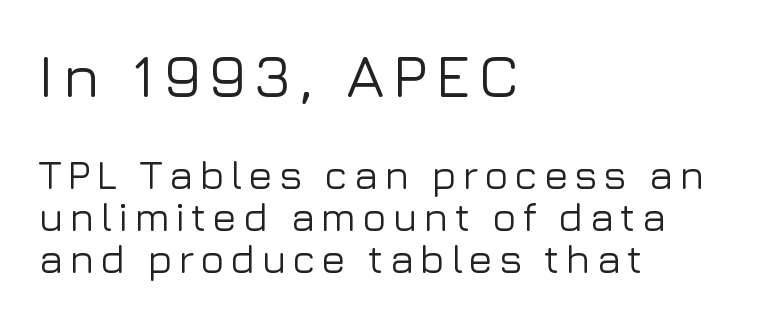
{"serif": "no", "italic": "no", "width": "normal", "stroke_contrast": "low", "x_height": "medium", "monospaced": "no", "underline": "no", "align": "left", "line_spacing": "tight", "line_spacing_ratio": 1.02, "larger_block": "first", "size_ratio": 1.49, "glyph_px": 61}
